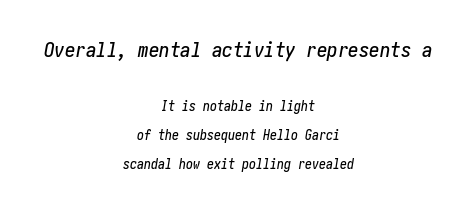
Q: Is the text italic (slanted)? A: Yes, it leans right by about 10 degrees.
Q: Is the text underlined? A: No.
Q: How is the paragraph aligned? A: Centered.
Q: Is the spacing between letters normal or unusually wide? A: Normal.
Q: Is the spacing between lines tight, normal or loose? A: Loose.
Q: Which block of text is set in a larger size, the first (top) or the second (bottom)? A: The first (top) one.
